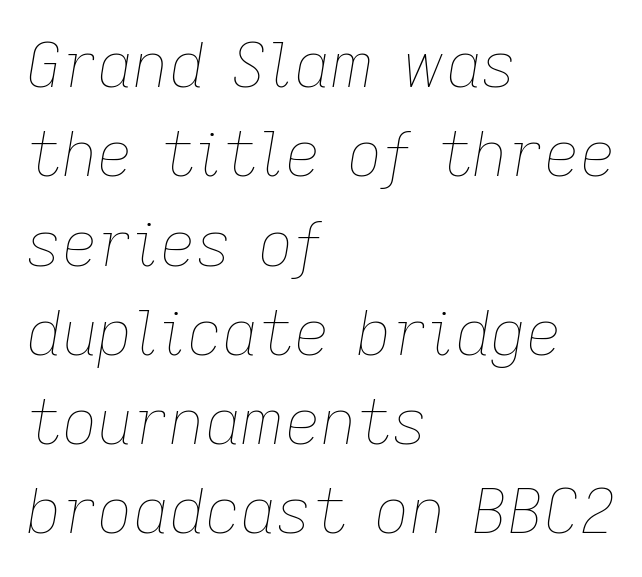
The font is comparable to plain body text, perhaps lighter. It's the slanting kind of type. Observe the ordinary spacing: letters are neighbours, not strangers. Horizontally, the lines are justified to the leading edge only. The letters advance in unequal steps, a hallmark of proportional type.
